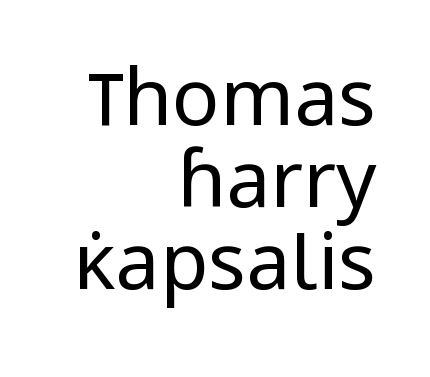
{"serif": "no", "italic": "no", "bold": "no", "weight": "regular", "width": "normal", "stroke_contrast": "low", "x_height": "medium", "monospaced": "no", "underline": "no", "align": "right", "line_spacing": "tight", "line_spacing_ratio": 1.04, "letter_spacing": "normal", "letter_spacing_em": 0.0, "glyph_px": 79}
